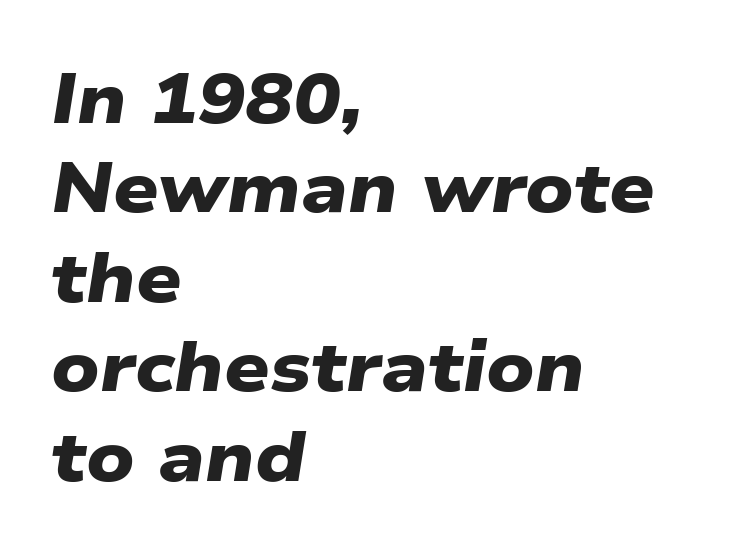
Q: Is the text bold? A: Yes.
Q: Is the typeface a serif or a sans-serif typeface? A: Sans-serif.
Q: Is the text underlined? A: No.
Q: How is the paragraph aligned? A: Left-aligned.
Q: Is the spacing between letters normal or unusually wide? A: Normal.
Q: Is the spacing between lines tight, normal or loose? A: Normal.
Q: Width (condensed, normal, or wide)? A: Wide.
Q: Stroke contrast? A: Low.
Q: x-height? A: Medium.
Q: Monospaced? A: No.
